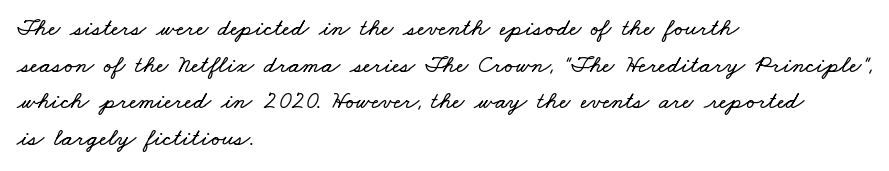
Notice how descenders clear the ascenders below comfortably — that's standard leading. Tracking here is standard; glyphs follow each other at the usual distance. The space directly below the letters is spotless. All the whitespace from short lines collects on the right.
